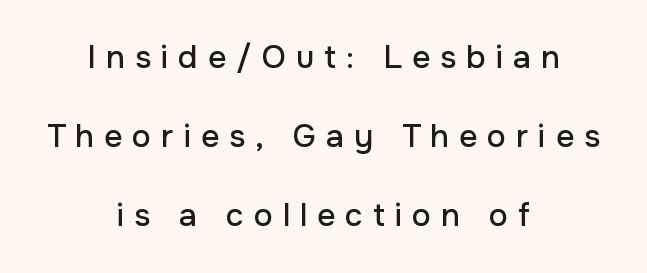
The image shows 32 px sans-serif type, upright; set centered, loose line spacing (2.47x), unusually wide letter spacing (+0.31 em), not underlined; low stroke contrast and a medium x-height.
